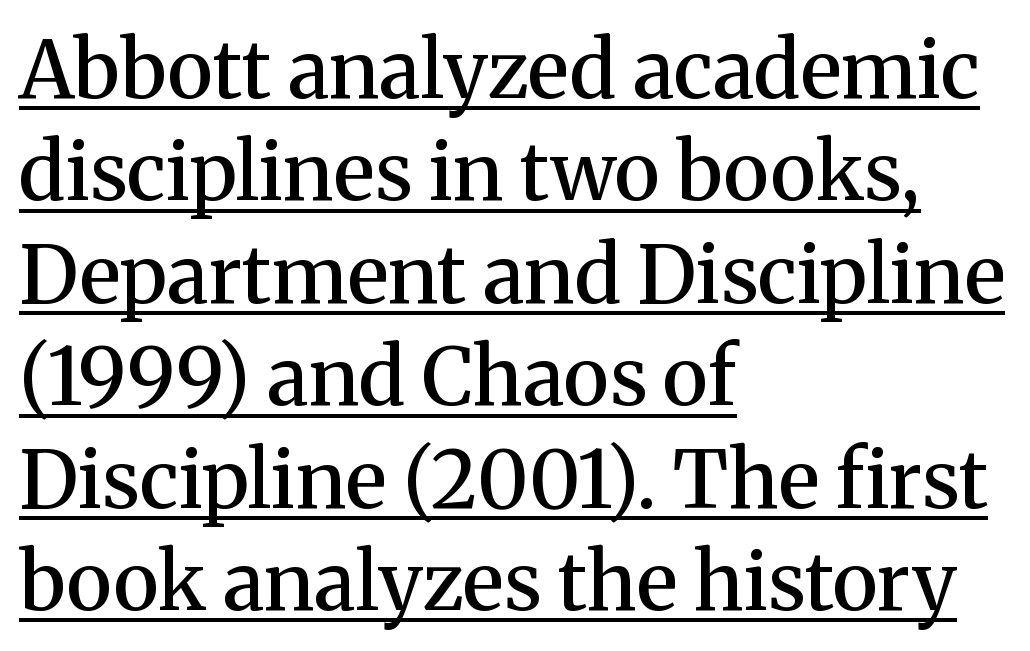
{"serif": "yes", "italic": "no", "bold": "semi", "weight": "semibold", "width": "normal", "stroke_contrast": "medium", "x_height": "medium", "monospaced": "no", "underline": "yes", "align": "left", "line_spacing": "normal", "line_spacing_ratio": 1.28, "letter_spacing": "normal", "letter_spacing_em": 0.0, "glyph_px": 80}
